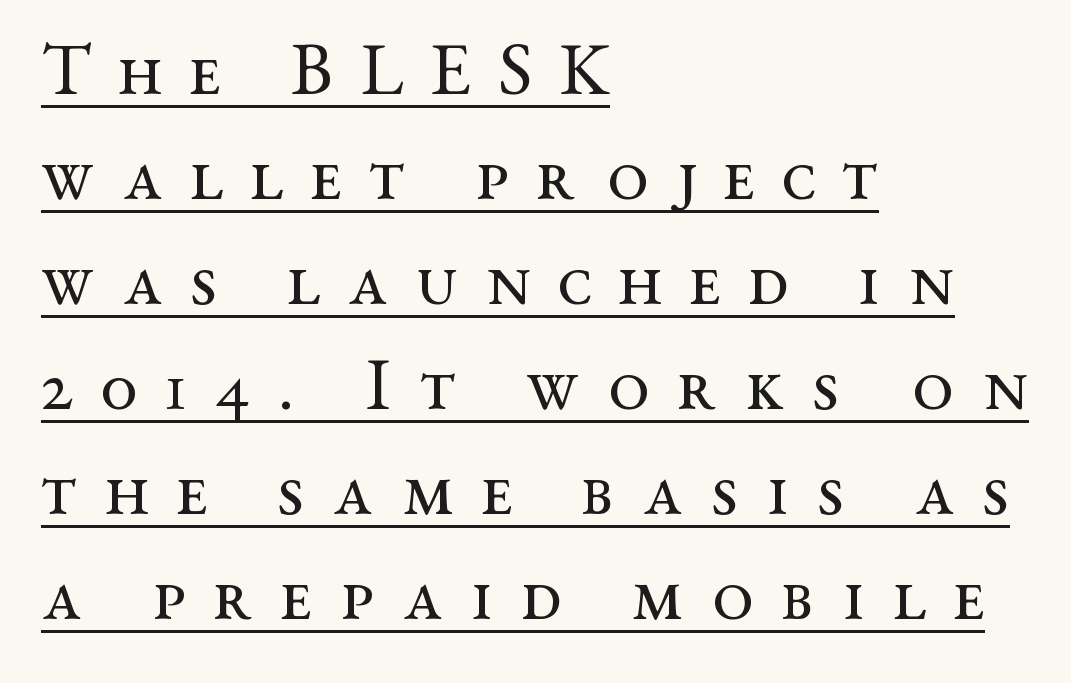
{"serif": "yes", "italic": "no", "bold": "no", "weight": "regular", "width": "wide", "stroke_contrast": "medium", "x_height": "medium", "monospaced": "no", "underline": "yes", "align": "left", "line_spacing": "normal", "line_spacing_ratio": 1.42, "letter_spacing": "wide", "letter_spacing_em": 0.37, "glyph_px": 74}
